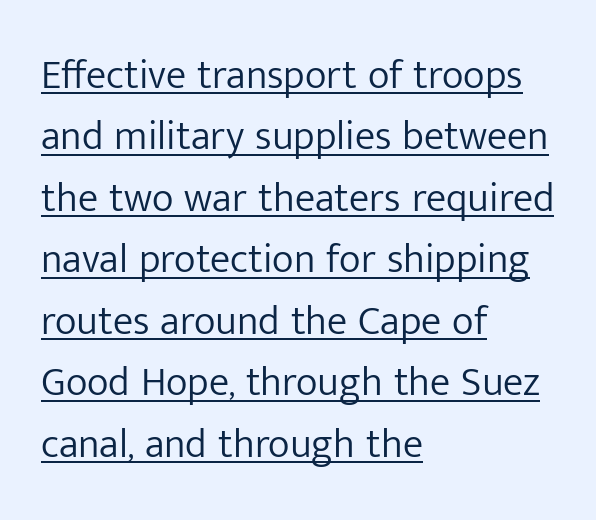
The passage is arranged the way most books set body copy — flush left. Stroke terminals: plain, sans-serif. The passage shown is typed in a proportional face where columns would drift. Nobody touched the tracking dial on this one. Notice how a bar underscores the lettering throughout.
